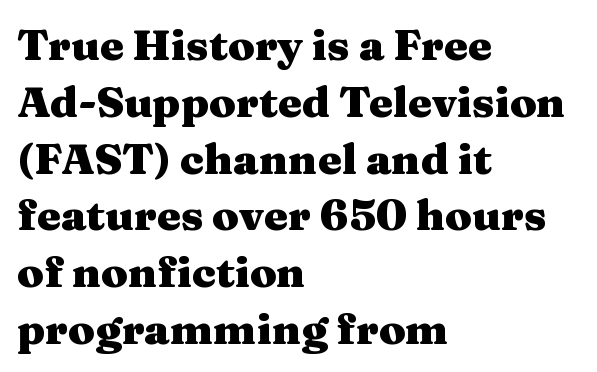
Q: Is the text bold? A: Yes.
Q: Is the text italic (slanted)? A: No, it is upright.
Q: Is the typeface a serif or a sans-serif typeface? A: Serif.
Q: Is the text underlined? A: No.
Q: How is the paragraph aligned? A: Left-aligned.
Q: Is the spacing between letters normal or unusually wide? A: Normal.
Q: Is the spacing between lines tight, normal or loose? A: Normal.
Q: Width (condensed, normal, or wide)? A: Wide.
Q: Stroke contrast? A: Medium.
Q: x-height? A: Medium.
Q: Monospaced? A: No.
